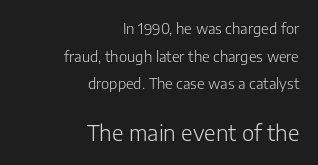
The image shows 21 px text type, upright; set right-aligned, loose line spacing (1.98x), normal letter spacing, not underlined; the second (bottom) block is 1.5x larger.
